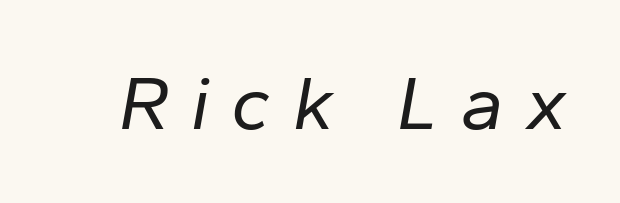
{"italic": "yes", "lean": "right", "slant_degrees": 10, "bold": "no", "weight": "regular", "width": "normal", "stroke_contrast": "low", "x_height": "medium", "monospaced": "no", "underline": "no", "letter_spacing": "wide", "letter_spacing_em": 0.29, "glyph_px": 77}
